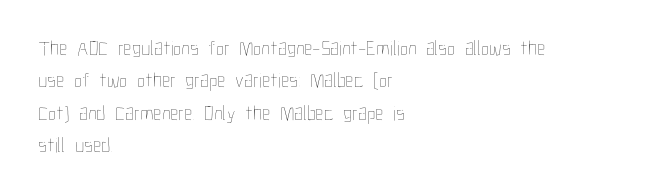
{"italic": "no", "bold": "no", "underline": "no", "align": "left", "line_spacing": "normal", "line_spacing_ratio": 1.54, "letter_spacing": "normal", "letter_spacing_em": 0.0, "glyph_px": 21}
